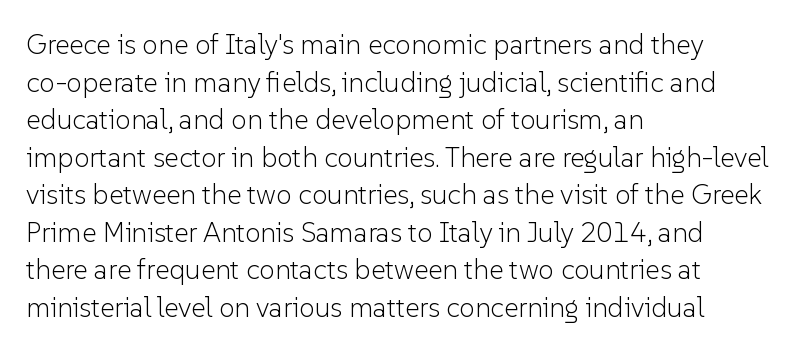
{"serif": "no", "italic": "no", "bold": "no", "weight": "light", "width": "normal", "stroke_contrast": "low", "x_height": "medium", "monospaced": "no", "underline": "no", "align": "left", "line_spacing": "normal", "line_spacing_ratio": 1.34, "letter_spacing": "normal", "letter_spacing_em": 0.0, "glyph_px": 28}
